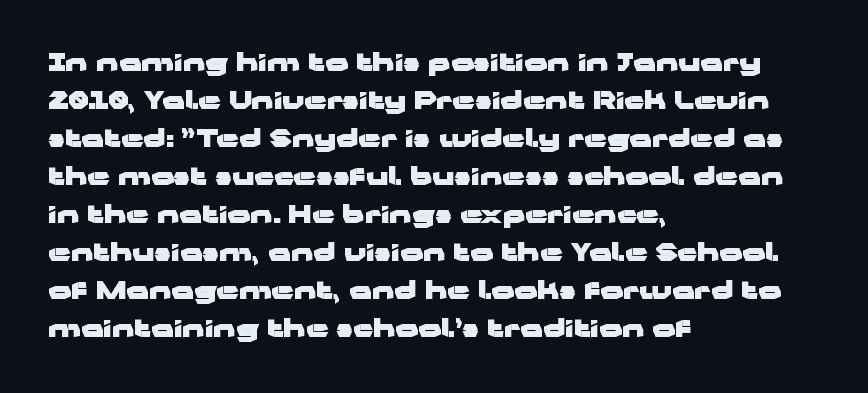
The image shows 25 px bold type, upright; set left-aligned, normal line spacing (1.52x), normal letter spacing, not underlined.
